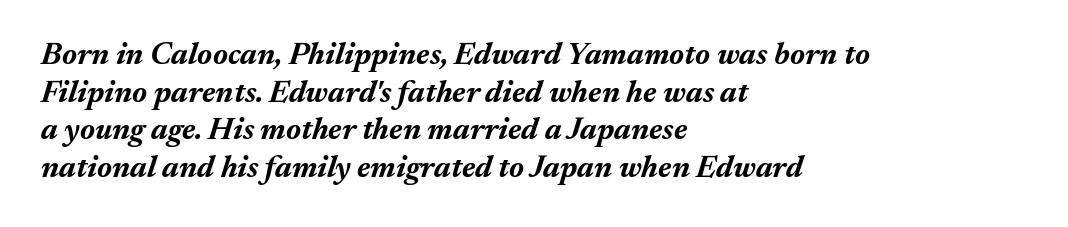
The image shows 31 px bold type, italic (leaning right); set left-aligned, line spacing 1.21x, normal letter spacing, not underlined; medium stroke contrast and a medium x-height.
